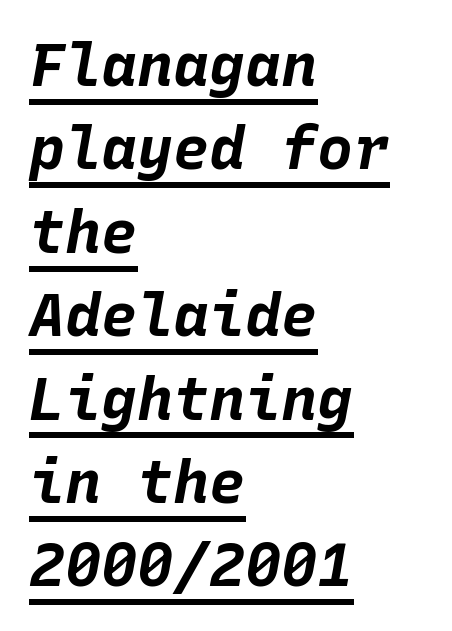
{"italic": "yes", "lean": "right", "slant_degrees": 10, "bold": "yes", "weight": "bold", "width": "normal", "stroke_contrast": "low", "x_height": "large", "monospaced": "yes", "underline": "yes", "align": "left", "line_spacing": "normal", "line_spacing_ratio": 1.39, "letter_spacing": "normal", "letter_spacing_em": 0.0, "glyph_px": 60}
